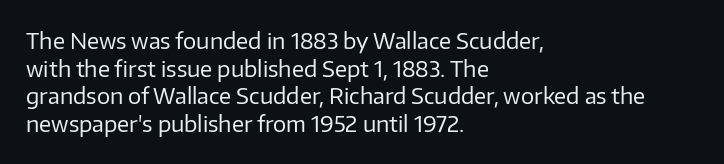
{"italic": "no", "bold": "no", "underline": "no", "align": "left", "line_spacing": "normal", "line_spacing_ratio": 1.26, "letter_spacing": "normal", "letter_spacing_em": 0.0, "glyph_px": 22}
